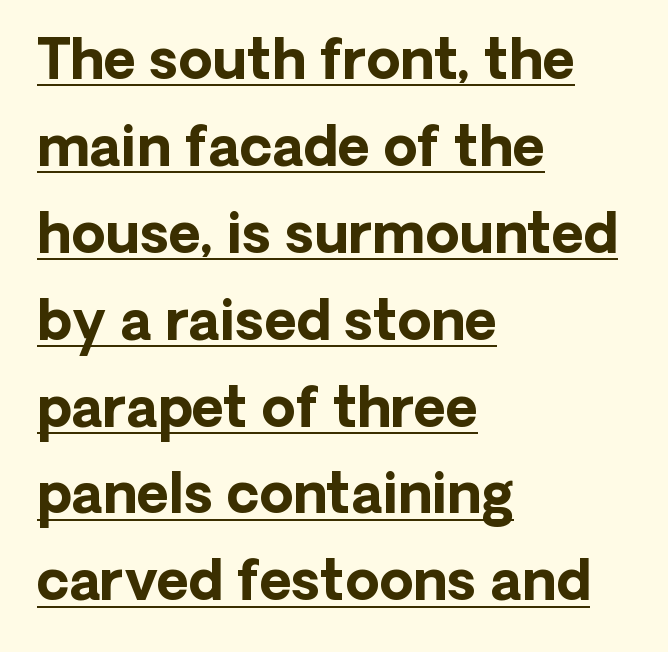
{"serif": "no", "italic": "no", "bold": "yes", "weight": "bold", "width": "normal", "stroke_contrast": "low", "x_height": "medium", "monospaced": "no", "underline": "yes", "align": "left", "line_spacing": "normal", "line_spacing_ratio": 1.58, "letter_spacing": "normal", "letter_spacing_em": 0.0, "glyph_px": 55}
